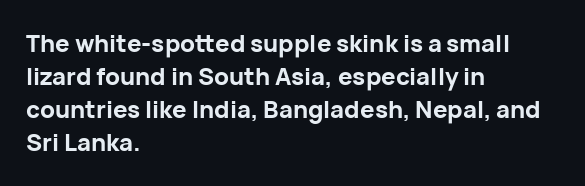
{"italic": "no", "bold": "yes", "underline": "no", "align": "left", "line_spacing": "normal", "line_spacing_ratio": 1.38, "letter_spacing": "normal", "letter_spacing_em": 0.0, "glyph_px": 24}
